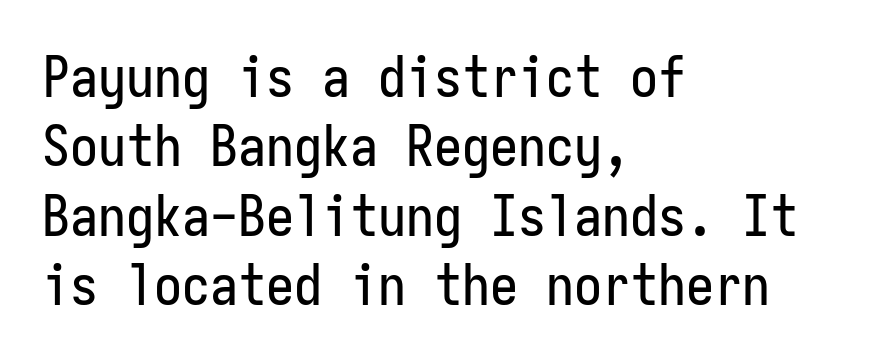
Look at the tracking — it's just the regular setting, nothing added. A bare baseline throughout the passage. These lines are rendered in a fixed-pitch font. The font family rendered here belongs to the sans-serif group.
